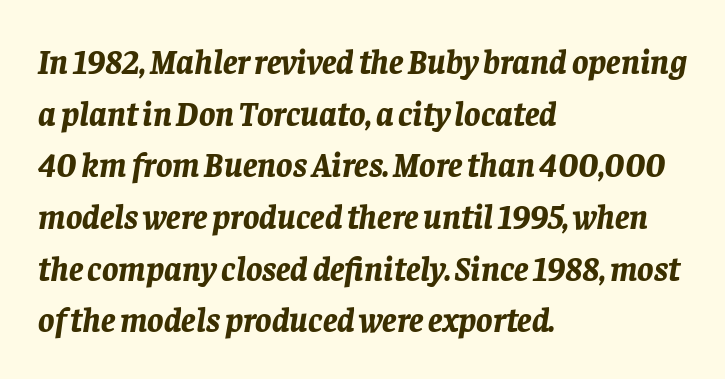
Line starts are locked; line ends wander. The line texture is even and compact thanks to regular tracking. Heft: maximum for text — a bold. Varying glyph widths throughout — classic text-font behaviour.
